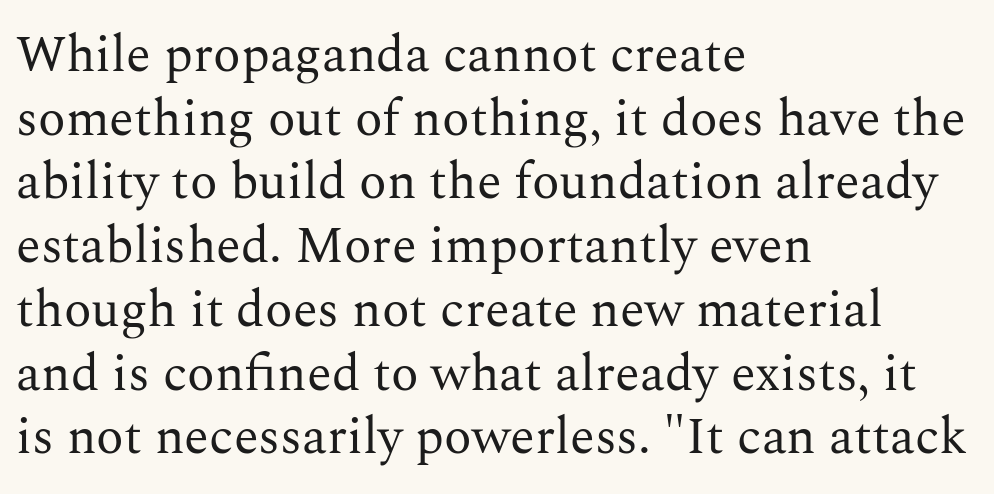
The tracking reads as untouched default to a designer's eye. When letters stand straight like this, we call the style roman or upright. Vertical spacing — default. The font family rendered here belongs to the serif group. Each letter keeps its own natural width here, so spacing adapts to shape.
